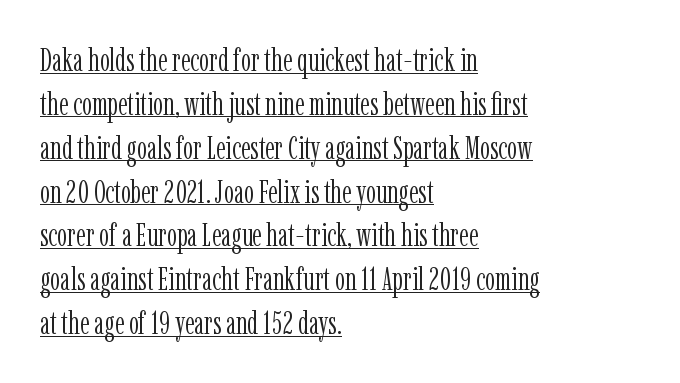
{"serif": "yes", "italic": "no", "bold": "no", "weight": "light", "width": "condensed", "stroke_contrast": "low", "x_height": "medium", "monospaced": "no", "underline": "yes", "align": "left", "line_spacing": "normal", "line_spacing_ratio": 1.37, "letter_spacing": "normal", "letter_spacing_em": 0.0, "glyph_px": 32}
